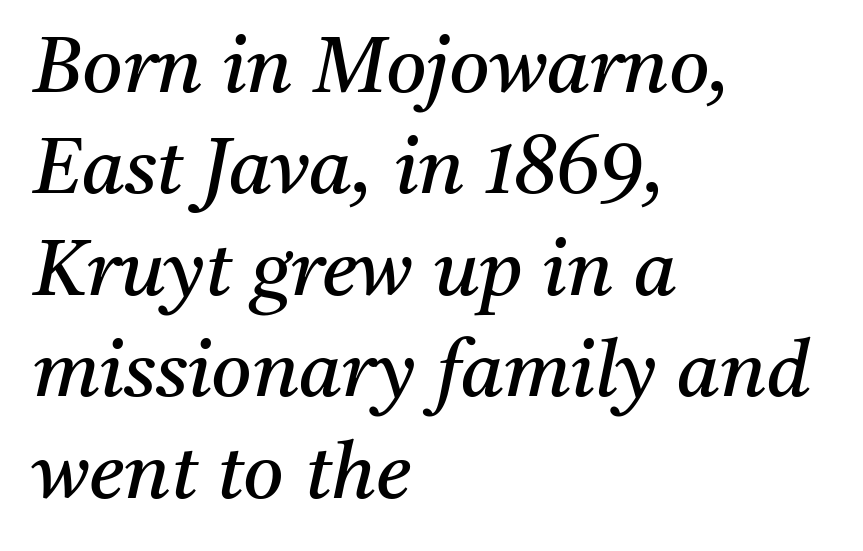
{"serif": "yes", "italic": "yes", "lean": "right", "slant_degrees": 11, "bold": "no", "weight": "regular", "width": "normal", "stroke_contrast": "medium", "x_height": "medium", "monospaced": "no", "underline": "no", "align": "left", "line_spacing": "normal", "line_spacing_ratio": 1.3, "letter_spacing": "normal", "letter_spacing_em": 0.0, "glyph_px": 78}
